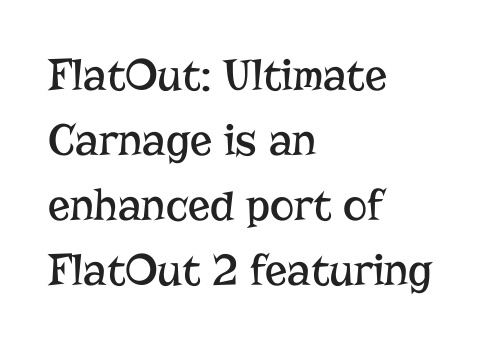
Compared with typical body copy, the letter spacing here is the same. To sum up the face: it has serifs. Tall strokes in this sample are plumb rather than angled. The face looks like a standard text weight, possibly lighter. Notice how descenders clear the ascenders below comfortably — that's standard leading. These lines stack with their left ends in a neat column.
